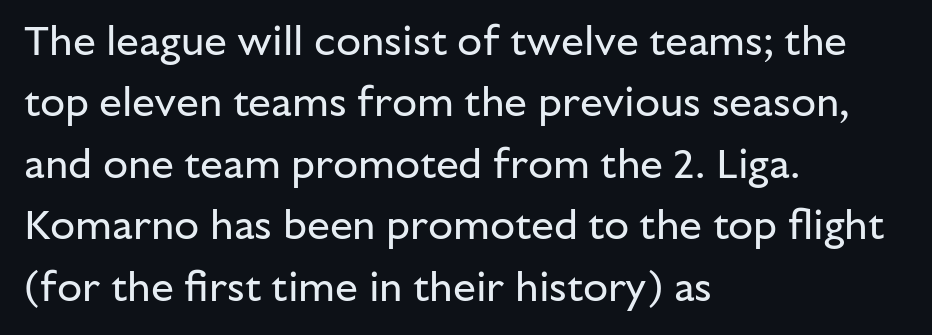
Here the designer chose a conventional face with non-uniform glyph widths. Nope, no serifs anywhere on these letters. The string is rendered with underlining switched off. The letters look calm and open, with moderate or lighter stems.
